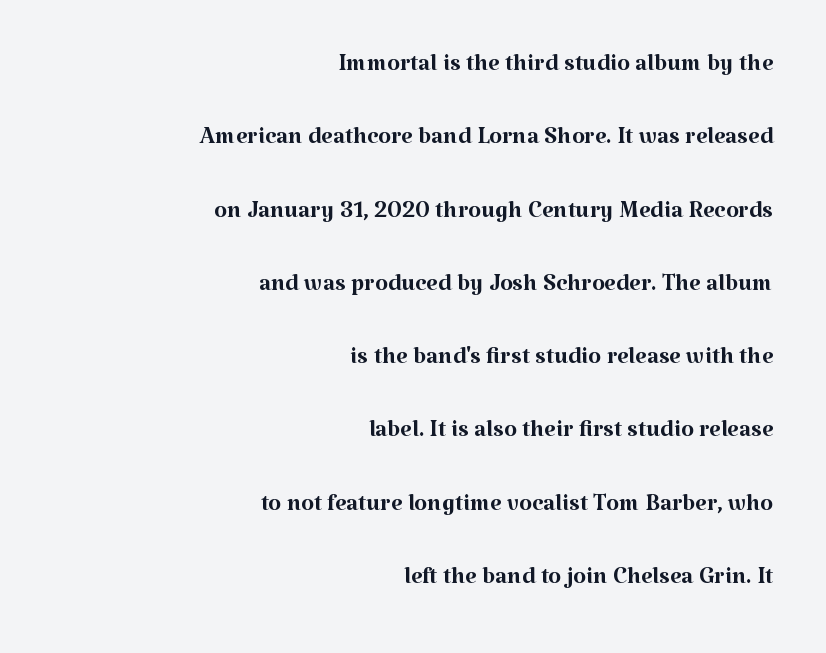
Q: Is the text bold? A: No.
Q: Is the text italic (slanted)? A: No, it is upright.
Q: Is the typeface a serif or a sans-serif typeface? A: Serif.
Q: Is the text underlined? A: No.
Q: How is the paragraph aligned? A: Right-aligned.
Q: Is the spacing between letters normal or unusually wide? A: Normal.
Q: Is the spacing between lines tight, normal or loose? A: Loose.
Q: Width (condensed, normal, or wide)? A: Normal.
Q: Stroke contrast? A: Medium.
Q: x-height? A: Medium.
Q: Monospaced? A: No.
